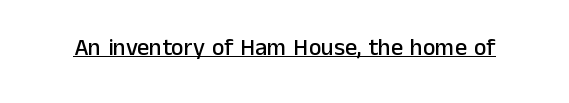
Q: Is the text italic (slanted)? A: No, it is upright.
Q: Is the text underlined? A: Yes.
Q: Is the spacing between letters normal or unusually wide? A: Normal.
